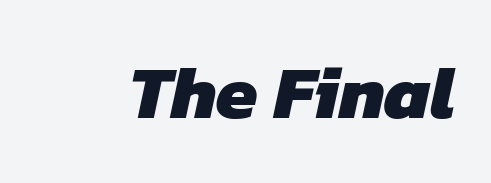
The image shows 75 px heavy sans-serif type; set normal letter spacing, not underlined; low stroke contrast and a medium x-height.
